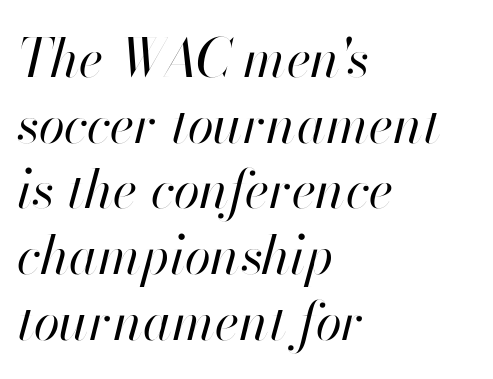
Q: Is the text bold? A: No.
Q: Is the text italic (slanted)? A: Yes, it leans right by about 13 degrees.
Q: Is the text underlined? A: No.
Q: How is the paragraph aligned? A: Left-aligned.
Q: Is the spacing between letters normal or unusually wide? A: Normal.
Q: Width (condensed, normal, or wide)? A: Normal.
Q: Stroke contrast? A: High.
Q: x-height? A: Small.
Q: Monospaced? A: No.
